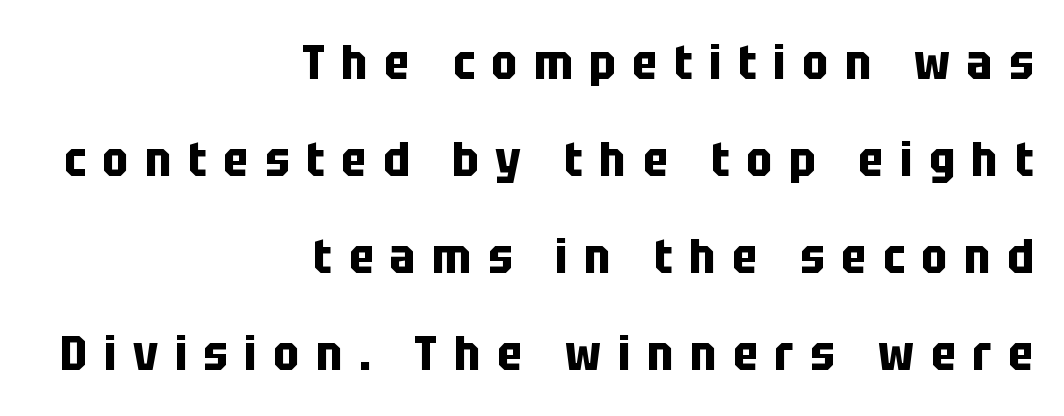
{"serif": "no", "italic": "no", "bold": "yes", "weight": "bold", "width": "condensed", "stroke_contrast": "low", "x_height": "large", "monospaced": "no", "underline": "no", "align": "right", "line_spacing": "loose", "line_spacing_ratio": 2.02, "letter_spacing": "wide", "letter_spacing_em": 0.35, "glyph_px": 48}
